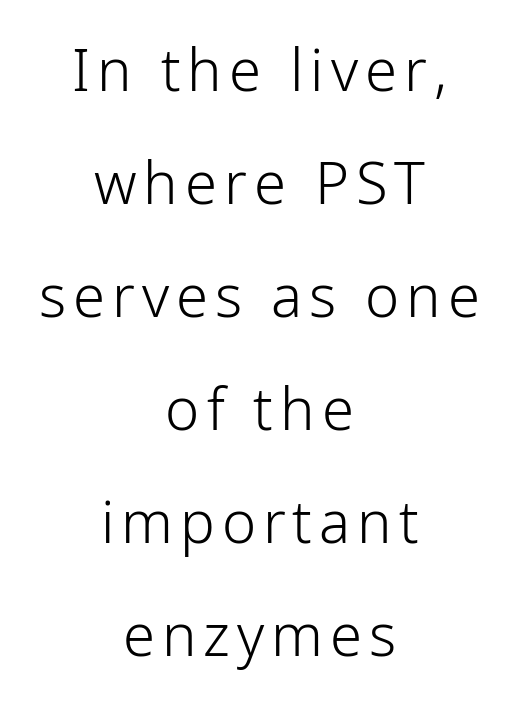
The image shows 58 px light sans-serif type, upright; set centered, loose line spacing (1.95x), not underlined; low stroke contrast and a medium x-height.
